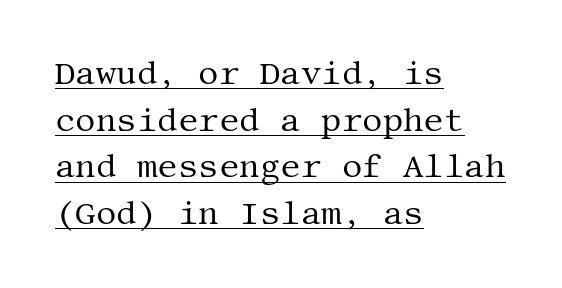
The image shows 32 px regular-weight serif type, upright; set left-aligned, normal line spacing (1.46x), normal letter spacing, underlined; medium stroke contrast and a large x-height.
